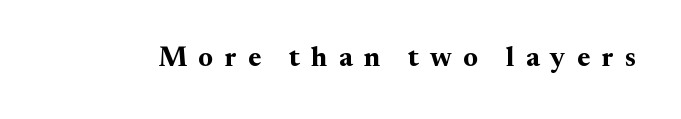
Caption: expanded tracking, letters set apart. Clear beneath every line of the passage. Designer's note — italics off, roman on. This is heavy type, rendered in bold. Regarding serifs, this sample has them. Do the characters align in a grid? No, the font is proportional.
